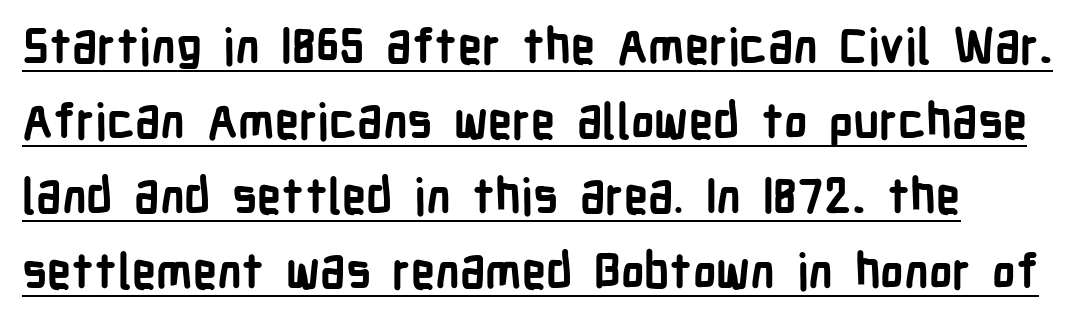
The image shows 48 px semibold, condensed sans-serif type, upright; set normal line spacing (1.56x), normal letter spacing, underlined; low stroke contrast and a medium x-height.
